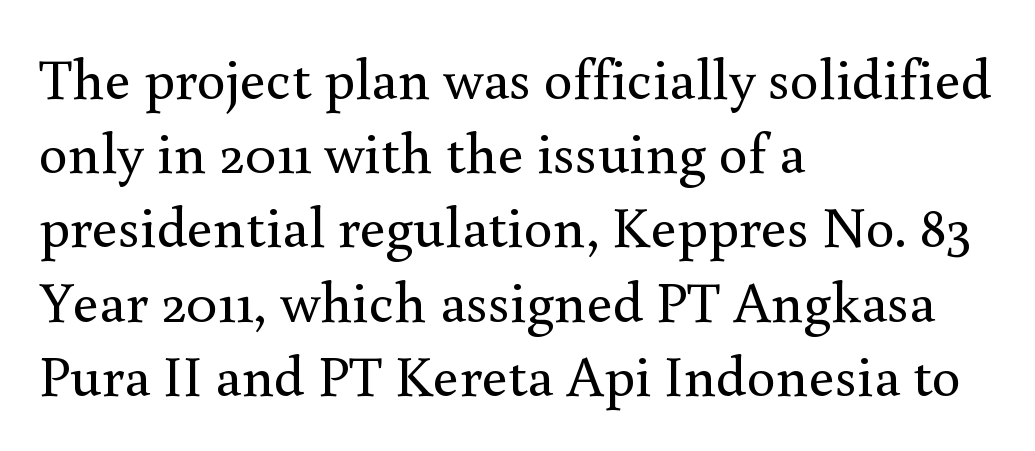
The image shows 58 px regular-weight serif type, upright; set left-aligned, normal line spacing (1.28x), normal letter spacing, not underlined; a small x-height.
